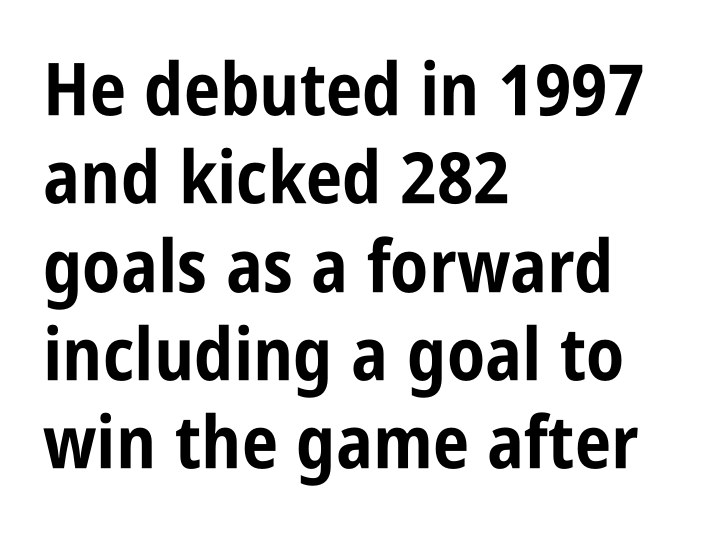
Q: Is the text bold? A: Yes.
Q: Is the text italic (slanted)? A: No, it is upright.
Q: Is the typeface a serif or a sans-serif typeface? A: Sans-serif.
Q: Is the text underlined? A: No.
Q: How is the paragraph aligned? A: Left-aligned.
Q: Is the spacing between letters normal or unusually wide? A: Normal.
Q: Width (condensed, normal, or wide)? A: Condensed.
Q: Stroke contrast? A: Low.
Q: x-height? A: Large.
Q: Monospaced? A: No.
